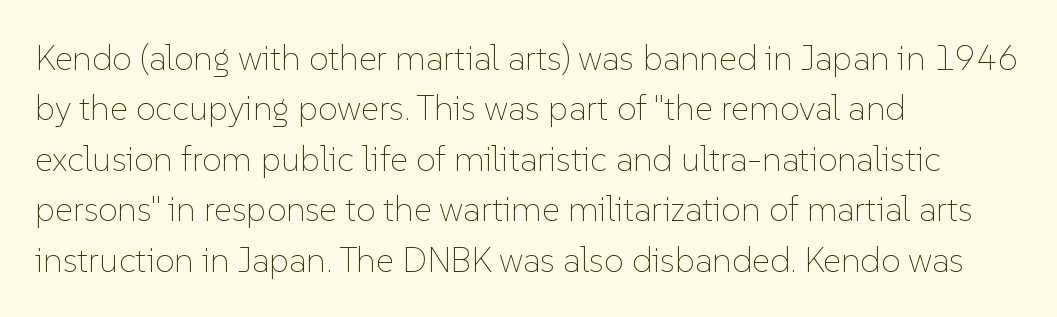
The image shows 35 px thin type, upright; set left-aligned, normal line spacing (1.44x), normal letter spacing, not underlined; low stroke contrast and a medium x-height.
